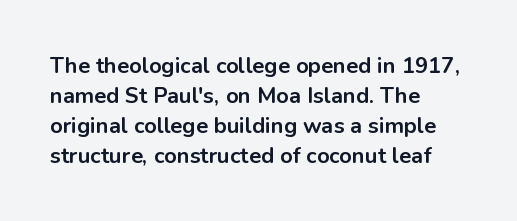
Italic: no, the glyphs are upright roman. Standard letterfit; no display-style spreading of the glyphs. Glance below the letters and you will spot only blank space. Its strokes are broad and dark, the hallmark of bold type.
